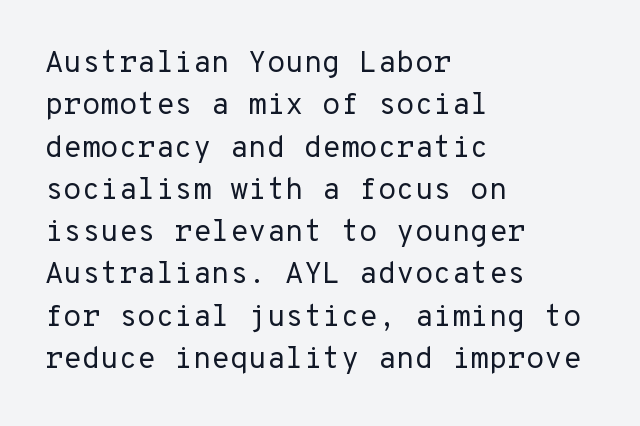
The image shows 30 px regular-weight sans-serif type, upright; set left-aligned, normal line spacing (1.41x), normal letter spacing, not underlined; low stroke contrast and a medium x-height.
